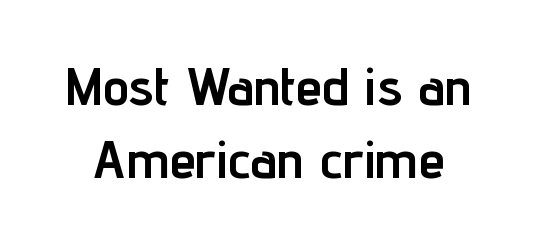
Q: Is the text bold? A: Yes.
Q: Is the text italic (slanted)? A: No, it is upright.
Q: Is the typeface a serif or a sans-serif typeface? A: Sans-serif.
Q: Is the text underlined? A: No.
Q: Is the spacing between letters normal or unusually wide? A: Normal.
Q: Is the spacing between lines tight, normal or loose? A: Normal.
Q: Width (condensed, normal, or wide)? A: Condensed.
Q: Stroke contrast? A: Low.
Q: x-height? A: Medium.
Q: Monospaced? A: No.
